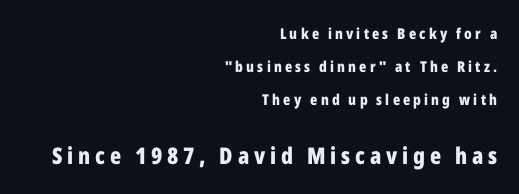
The image shows 23 px bold type, upright; set right-aligned, loose line spacing (2.2x), unusually wide letter spacing (+0.21 em), not underlined; the second (bottom) block is 1.53x larger.
